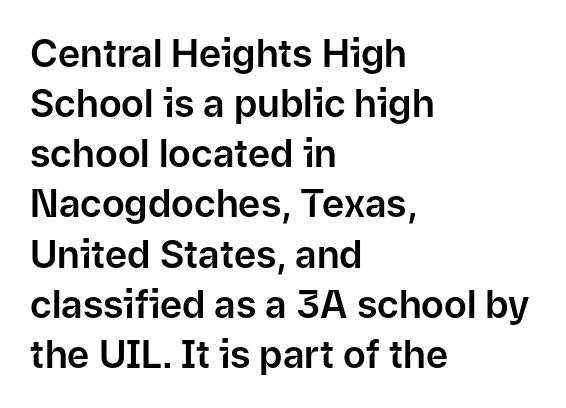
The image shows 38 px sans-serif type, upright; set left-aligned, normal line spacing (1.32x), normal letter spacing, not underlined; low stroke contrast and a medium x-height.
